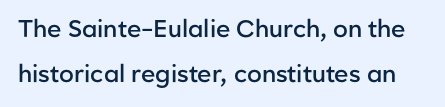
Q: Is the text bold? A: Semi-bold.
Q: Is the text italic (slanted)? A: No, it is upright.
Q: Is the text underlined? A: No.
Q: Is the spacing between letters normal or unusually wide? A: Normal.
